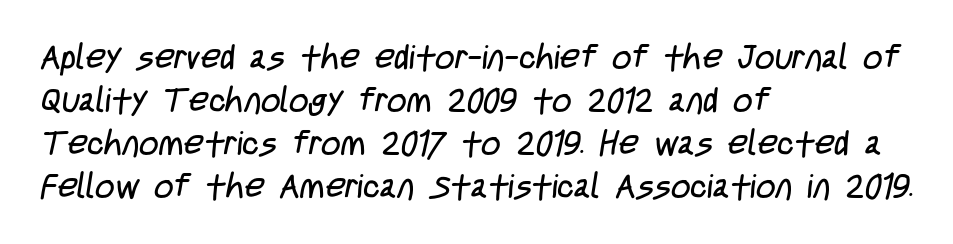
Regarding leading, the lines here are spaced in the standard way. These glyphs show unthickened strokes, regular width or finer. The letters advance in unequal steps, a hallmark of proportional type. The paragraph has a hard left edge and a soft right edge. Does extra space separate the letters? No, they use regular spacing.
